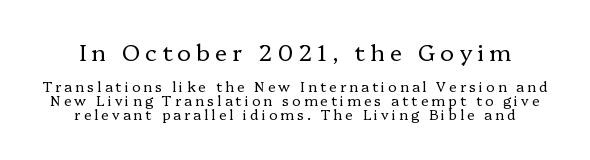
Posture: upright roman. Lines of text with bare space underneath. Caption: face not bold, strokes unweighted. Observe the wide spacing: letters keep a clear distance from each other. Neither beginnings nor endings align; midpoints do.
